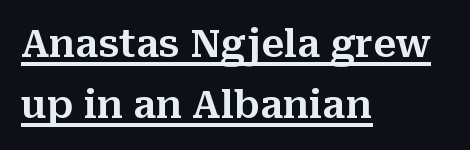
The image shows 38 px serif type, upright; set left-aligned, normal line spacing (1.61x), normal letter spacing, underlined; medium stroke contrast and a medium x-height.
